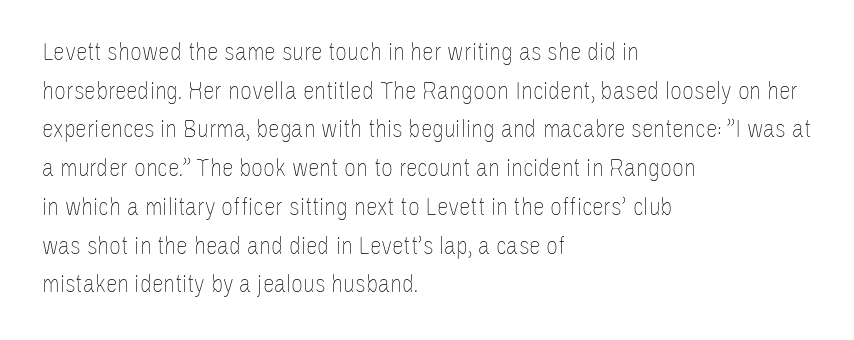
The image shows 26 px text type, upright; set left-aligned, normal line spacing (1.49x), normal letter spacing, not underlined.
